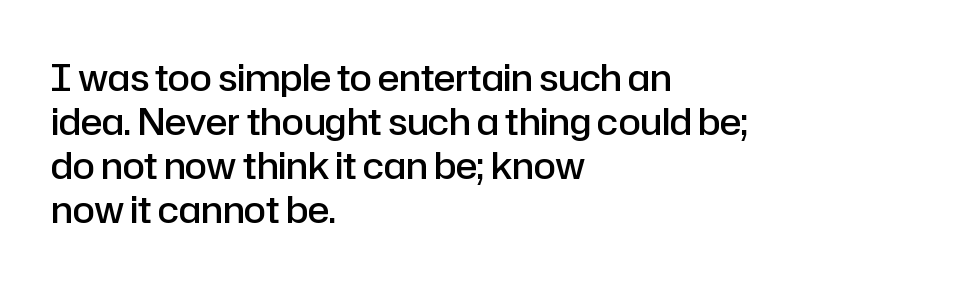
{"serif": "no", "italic": "no", "bold": "semi", "weight": "semibold", "width": "normal", "stroke_contrast": "low", "x_height": "medium", "monospaced": "no", "underline": "no", "align": "left", "line_spacing_ratio": 1.22, "letter_spacing": "normal", "letter_spacing_em": 0.0, "glyph_px": 36}
